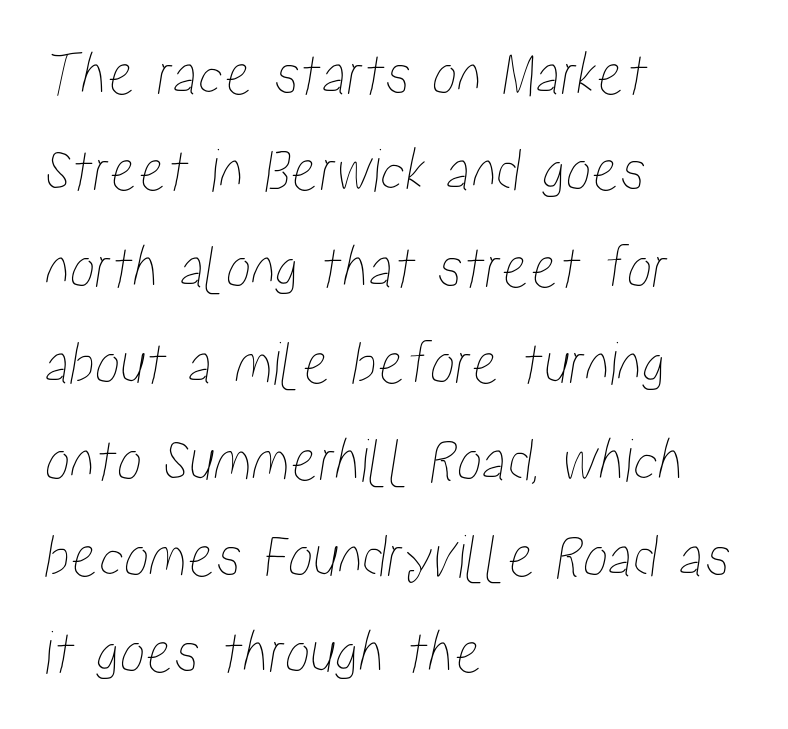
Q: Is the text underlined? A: No.
Q: How is the paragraph aligned? A: Left-aligned.
Q: Is the spacing between letters normal or unusually wide? A: Normal.
Q: Is the spacing between lines tight, normal or loose? A: Normal.
Q: Width (condensed, normal, or wide)? A: Condensed.
Q: Stroke contrast? A: Low.
Q: x-height? A: Medium.
Q: Monospaced? A: No.
